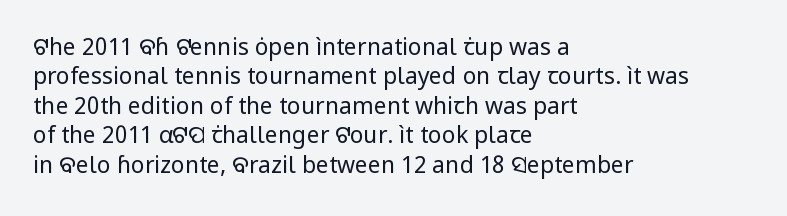
{"italic": "no", "bold": "no", "underline": "no", "align": "left", "line_spacing": "normal", "line_spacing_ratio": 1.28, "letter_spacing": "normal", "letter_spacing_em": 0.0, "glyph_px": 23}
